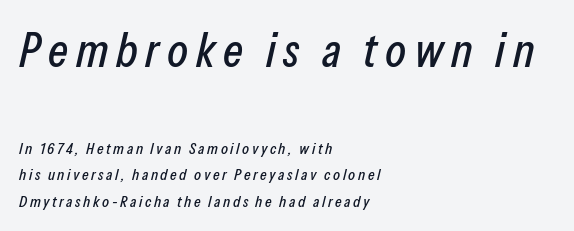
Q: Is the text italic (slanted)? A: Yes, it leans right by about 13 degrees.
Q: Is the text underlined? A: No.
Q: How is the paragraph aligned? A: Left-aligned.
Q: Is the spacing between lines tight, normal or loose? A: Normal.
Q: Which block of text is set in a larger size, the first (top) or the second (bottom)? A: The first (top) one.
Q: Width (condensed, normal, or wide)? A: Condensed.
Q: Stroke contrast? A: Low.
Q: x-height? A: Medium.
Q: Monospaced? A: No.
